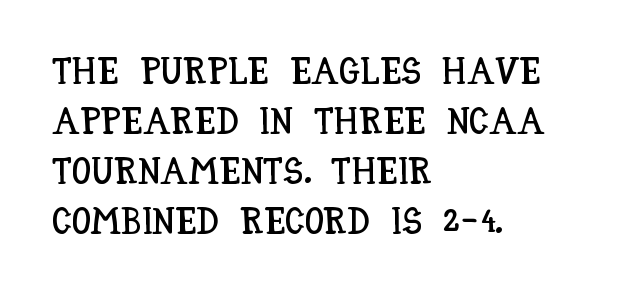
{"italic": "no", "width": "condensed", "stroke_contrast": "low", "x_height": "large", "monospaced": "no", "underline": "no", "align": "left", "line_spacing": "normal", "line_spacing_ratio": 1.32, "letter_spacing": "normal", "letter_spacing_em": 0.0, "glyph_px": 38}
